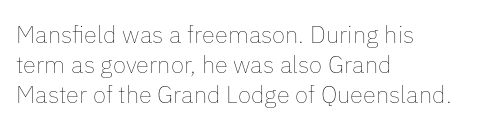
The weight would be labelled regular, book, light, or lighter still. Every stem runs plumb, perpendicular to the baseline. Descender tails drop into unmarked territory. One glance says typical: line gaps are just what's usual.
